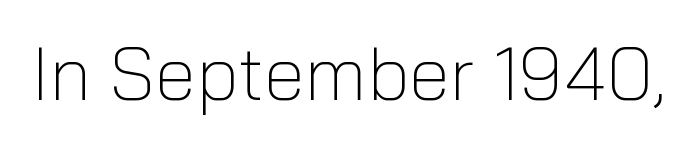
Q: Is the text bold? A: No.
Q: Is the text italic (slanted)? A: No, it is upright.
Q: Is the typeface a serif or a sans-serif typeface? A: Sans-serif.
Q: Is the text underlined? A: No.
Q: Is the spacing between letters normal or unusually wide? A: Normal.
Q: Width (condensed, normal, or wide)? A: Normal.
Q: Stroke contrast? A: Low.
Q: x-height? A: Medium.
Q: Monospaced? A: No.
